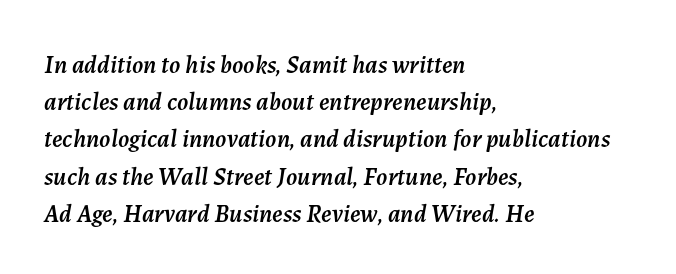
Q: Is the text italic (slanted)? A: Yes, it leans right by about 7 degrees.
Q: Is the text underlined? A: No.
Q: How is the paragraph aligned? A: Left-aligned.
Q: Is the spacing between letters normal or unusually wide? A: Normal.
Q: Is the spacing between lines tight, normal or loose? A: Normal.
